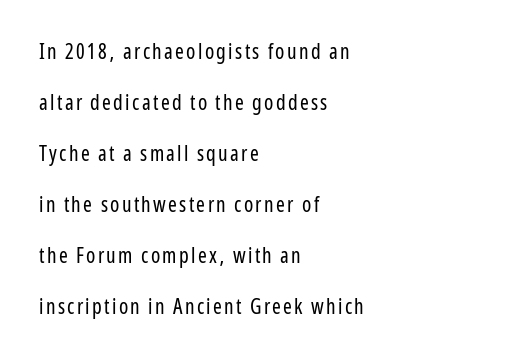
The image shows 21 px text type, upright; set left-aligned, loose line spacing (2.43x), not underlined.
